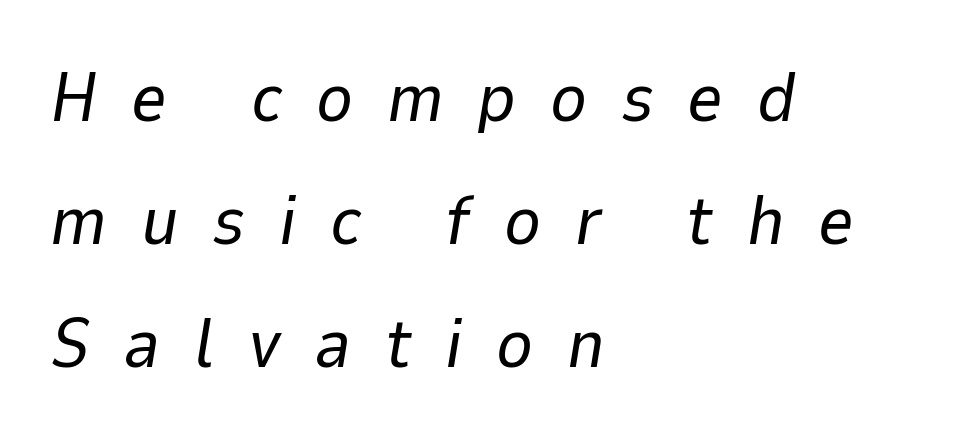
Here the designer chose a conventional face with non-uniform glyph widths. It's the slanting kind of type. Compared with typical body copy, the letter spacing here is much looser. The string is rendered with underlining switched off. Stroke mass is kept to a normal reading level or below.
